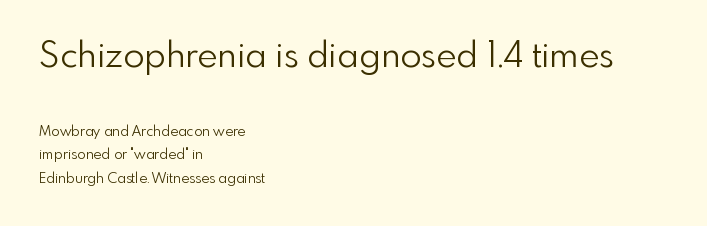
{"serif": "no", "italic": "no", "bold": "no", "weight": "light", "width": "normal", "x_height": "small", "monospaced": "no", "underline": "no", "align": "left", "line_spacing": "normal", "line_spacing_ratio": 1.66, "letter_spacing": "normal", "letter_spacing_em": 0.0, "larger_block": "first", "size_ratio": 2.5, "glyph_px": 35}
